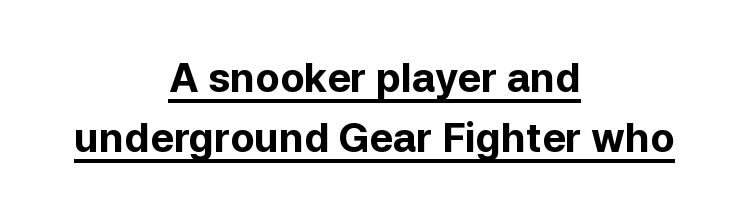
Q: Is the text bold? A: Yes.
Q: Is the text italic (slanted)? A: No, it is upright.
Q: Is the typeface a serif or a sans-serif typeface? A: Sans-serif.
Q: Is the text underlined? A: Yes.
Q: How is the paragraph aligned? A: Centered.
Q: Is the spacing between letters normal or unusually wide? A: Normal.
Q: Is the spacing between lines tight, normal or loose? A: Normal.
Q: Width (condensed, normal, or wide)? A: Normal.
Q: Stroke contrast? A: Low.
Q: x-height? A: Medium.
Q: Monospaced? A: No.
